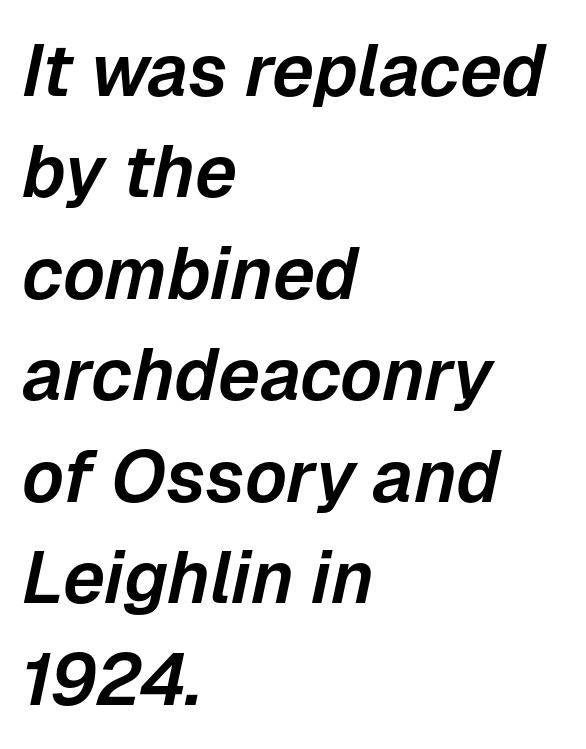
{"italic": "yes", "lean": "right", "slant_degrees": 12, "width": "normal", "stroke_contrast": "low", "x_height": "medium", "monospaced": "no", "underline": "no", "align": "left", "line_spacing": "normal", "line_spacing_ratio": 1.39, "letter_spacing": "normal", "letter_spacing_em": 0.0, "glyph_px": 73}
